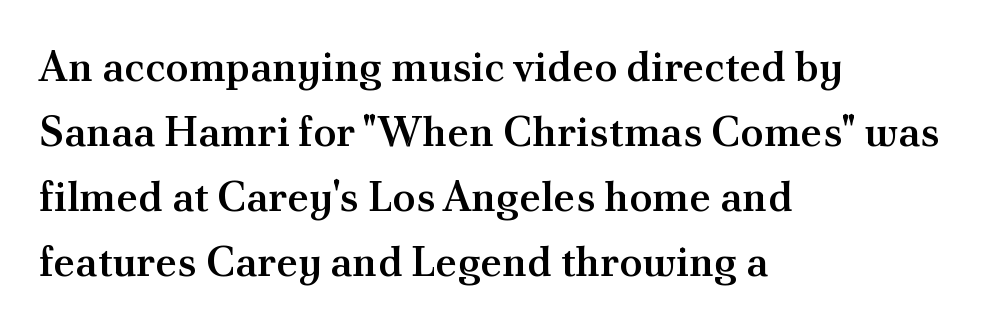
The image shows 42 px semibold serif type, upright; set left-aligned, normal line spacing (1.55x), normal letter spacing, not underlined; medium stroke contrast and a small x-height.
